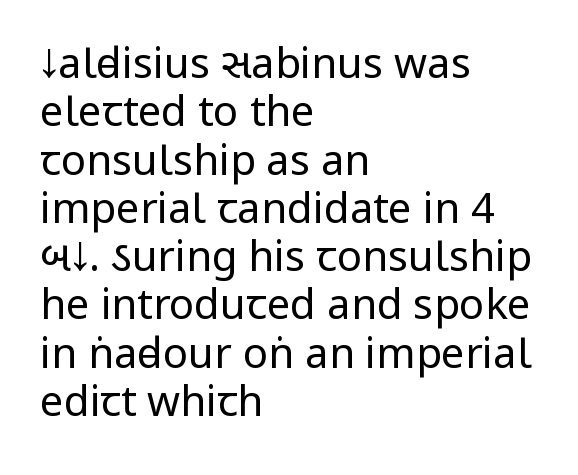
{"serif": "no", "italic": "no", "bold": "no", "weight": "regular", "width": "condensed", "stroke_contrast": "low", "x_height": "large", "monospaced": "no", "underline": "no", "align": "left", "line_spacing": "tight", "line_spacing_ratio": 1.15, "letter_spacing": "normal", "letter_spacing_em": 0.0, "glyph_px": 42}
